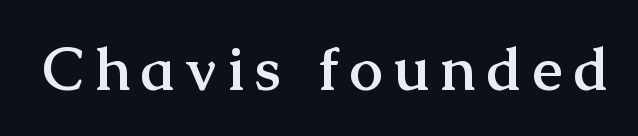
Q: Is the text bold? A: Yes.
Q: Is the text italic (slanted)? A: No, it is upright.
Q: Is the typeface a serif or a sans-serif typeface? A: Serif.
Q: Is the text underlined? A: No.
Q: Width (condensed, normal, or wide)? A: Normal.
Q: Stroke contrast? A: Medium.
Q: x-height? A: Medium.
Q: Monospaced? A: No.
